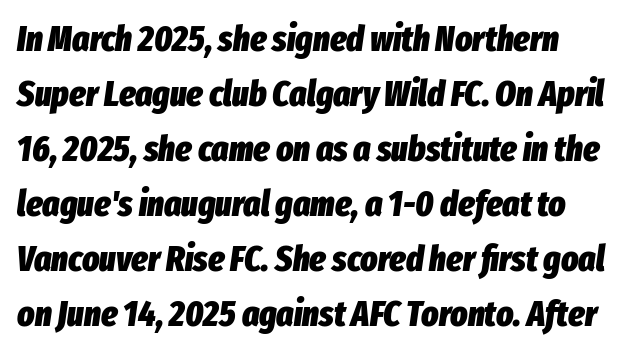
The image shows 36 px heavy, condensed type, italic (leaning right); set normal line spacing (1.53x), normal letter spacing, not underlined; low stroke contrast and a medium x-height.
